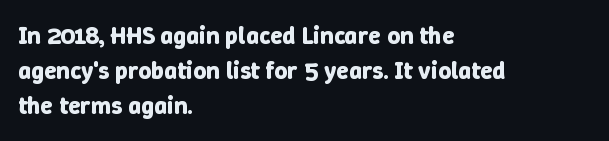
Q: Is the text bold? A: Yes.
Q: Is the text italic (slanted)? A: No, it is upright.
Q: Is the text underlined? A: No.
Q: How is the paragraph aligned? A: Left-aligned.
Q: Is the spacing between letters normal or unusually wide? A: Normal.
Q: Is the spacing between lines tight, normal or loose? A: Normal.
